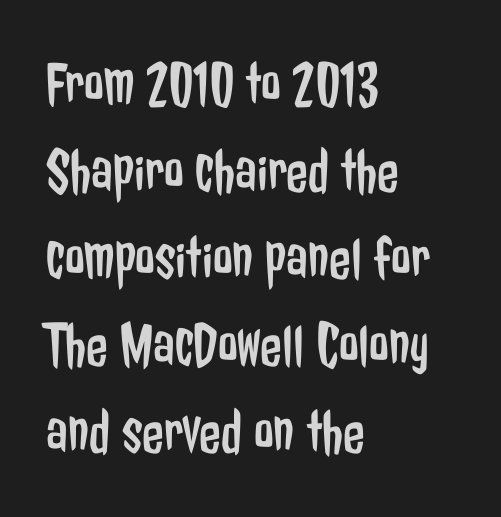
This reads as an unemphasized weight, regular at the heaviest. Italic: no, the glyphs are upright roman. The typeface chosen for these lines omits serifs. A bare baseline throughout the passage. Look at the tracking — it's just the regular setting, nothing added. Line starts are locked; line ends wander.
